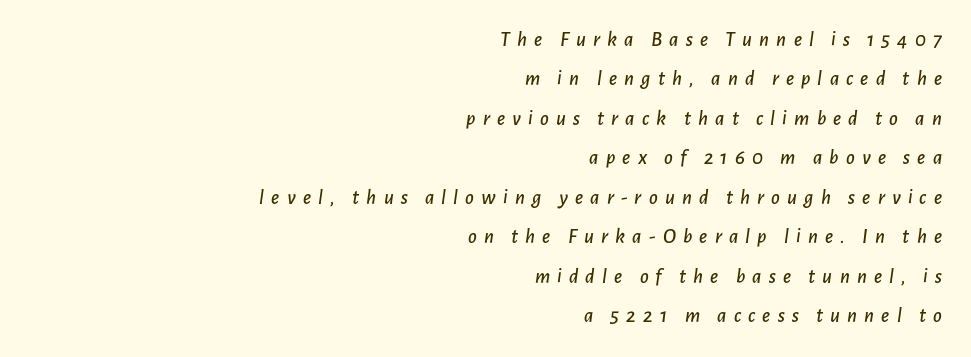
Would a proofreader flag this as italicized? Yes. Has an underline been added? It has not. Reading down the block, your eye finds every line finishing at a fixed right position. The rendering inserts visible extra space after every character.
